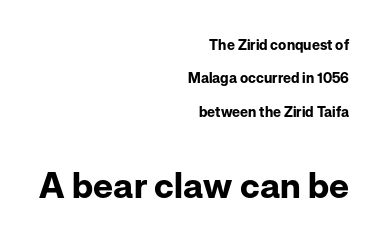
Is there much room between lines? Yes — plenty of vertical air separates them. The zone under the glyphs is completely vacant. Look at the stroke-to-counter ratio: heavy, a bold. The composition opens small and finishes big.
